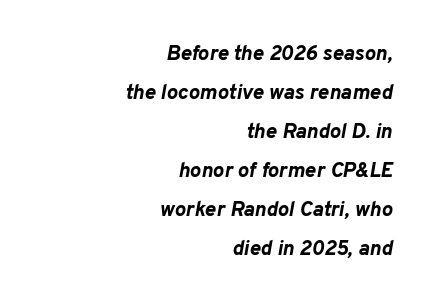
The image shows 21 px bold type, italic (leaning right); set right-aligned, line spacing 1.86x, normal letter spacing, not underlined.
